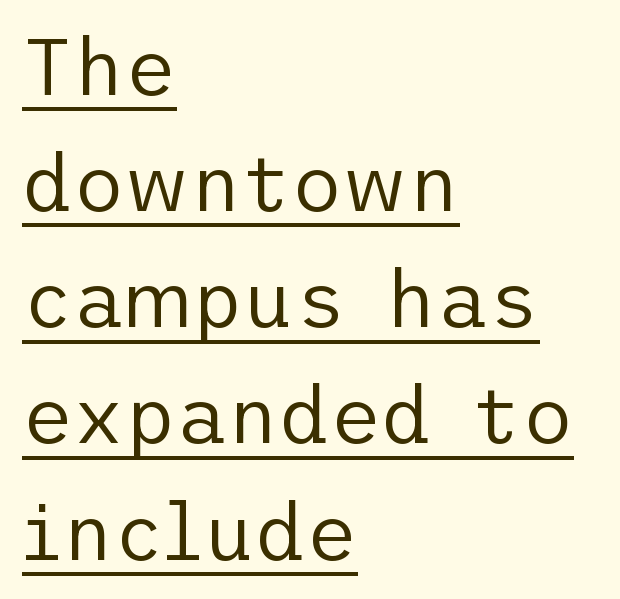
A normal amount of white space separates one row of letters from the next. Does the lettering tilt? It doesn't — this is upright. Short and long lines alike share a common starting point at left. Compared with undecorated copy, this sample adds a rule below the words. Is the letter spacing exaggerated? No — it looks like the ordinary default. Stem width sits at or under what a default text font uses.
